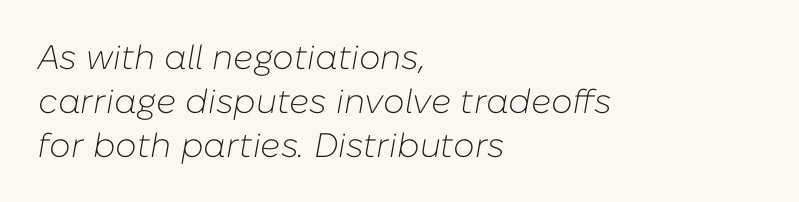
On a weight scale, this lands at 450 or below. The rendering keeps characters at their native spacing. Notice how the passage keeps a crisp vertical edge on the left only. Every character sits at an angle, as italics do.
